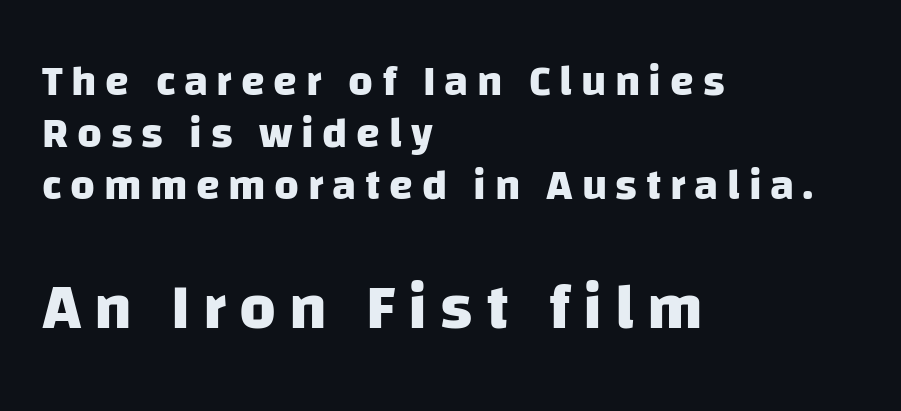
The image shows 64 px heavy sans-serif type; set left-aligned, line spacing 1.21x, unusually wide letter spacing (+0.2 em), not underlined; the second (bottom) block is 1.49x larger; low stroke contrast and a large x-height.
